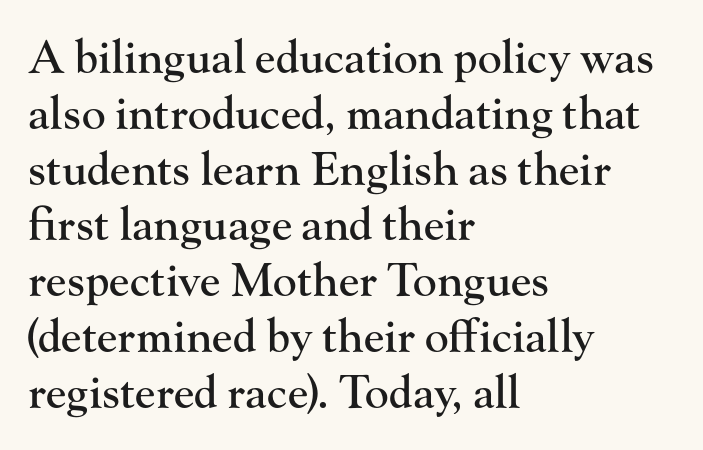
Unlike italic type, these characters show no tilt at all. Rule under the text: the space is simply empty. Which margin do the lines hug? The left one — the right edge is uneven. Regarding serifs, this sample has them. Nobody touched the tracking dial on this one.
